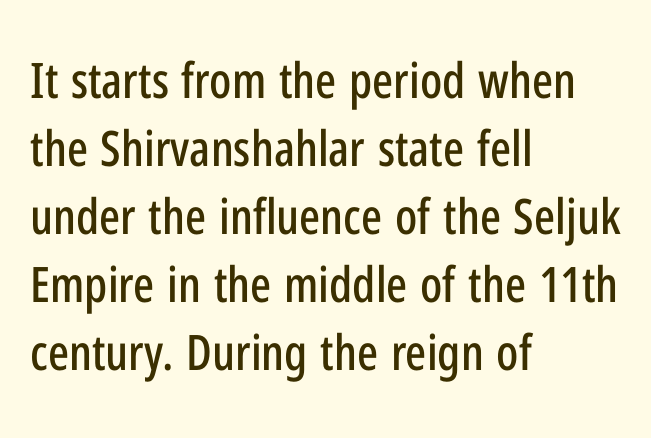
Q: Is the text italic (slanted)? A: No, it is upright.
Q: Is the typeface a serif or a sans-serif typeface? A: Sans-serif.
Q: Is the text underlined? A: No.
Q: How is the paragraph aligned? A: Left-aligned.
Q: Is the spacing between letters normal or unusually wide? A: Normal.
Q: Is the spacing between lines tight, normal or loose? A: Normal.
Q: Width (condensed, normal, or wide)? A: Condensed.
Q: Stroke contrast? A: Low.
Q: x-height? A: Medium.
Q: Monospaced? A: No.
